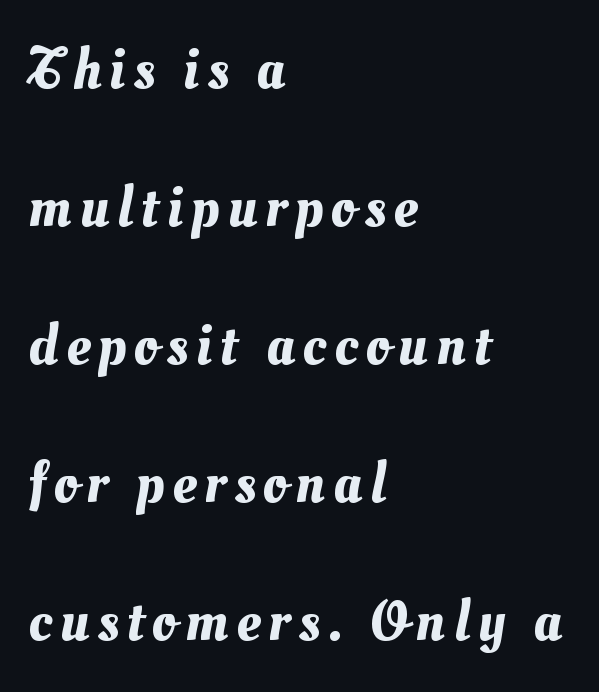
Is there much room between lines? Yes — plenty of vertical air separates them. Here the designer chose a conventional face with non-uniform glyph widths. The string is rendered with underlining switched off. Teacher's note: observe the even left margin — that is flush-left alignment.
